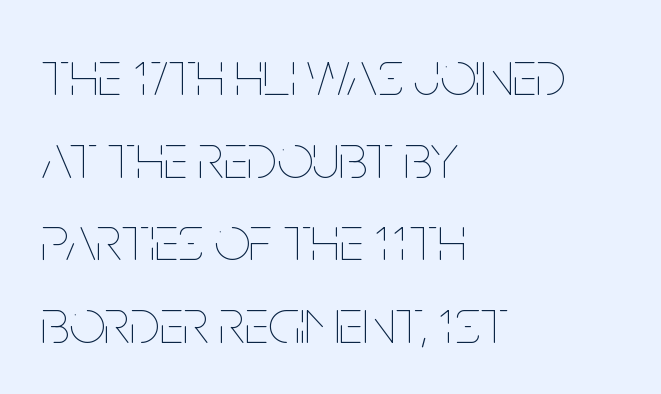
A typesetter would call this proportional, since set widths differ per character. The letters look calm and open, with moderate or lighter stems. Every character sits straight up, as roman type does. Plain, unruled lines of type. This rendering leaves character spacing at its baseline value.
